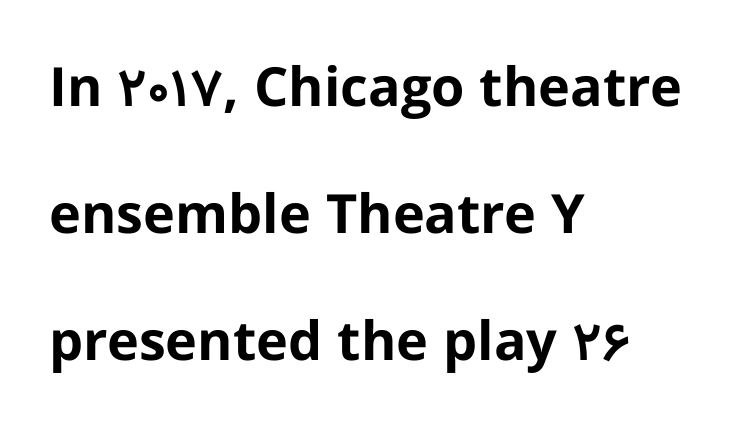
Regarding leading, the lines here are spaced well apart. Its strokes are broad and dark, the hallmark of bold type. Every stem runs plumb, perpendicular to the baseline. A student would call this left alignment; a typographer would say flush left, rag right. Stroke terminals: plain, sans-serif. Descenders hang freely into open space.
